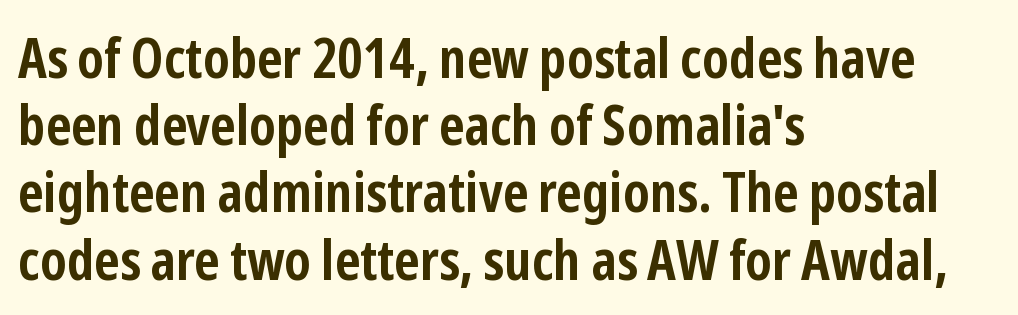
Q: Is the text bold? A: Yes.
Q: Is the text italic (slanted)? A: No, it is upright.
Q: Is the typeface a serif or a sans-serif typeface? A: Sans-serif.
Q: Is the text underlined? A: No.
Q: How is the paragraph aligned? A: Left-aligned.
Q: Is the spacing between letters normal or unusually wide? A: Normal.
Q: Width (condensed, normal, or wide)? A: Condensed.
Q: Stroke contrast? A: Low.
Q: x-height? A: Medium.
Q: Monospaced? A: No.
